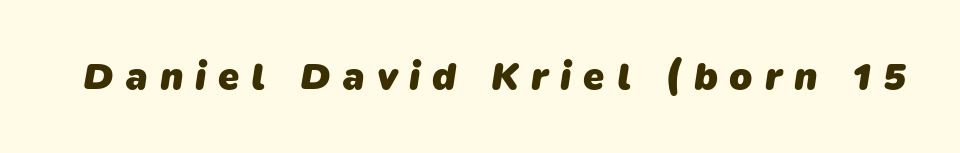
Does the weight exceed regular? Yes, all the way to bold. Do the characters align in a grid? No, the font is proportional. The tracking reads as deliberately expanded to a designer's eye. The specimen omits any rule beneath the text block's lines. No feet cap the strokes, marking this as sans-serif type.
